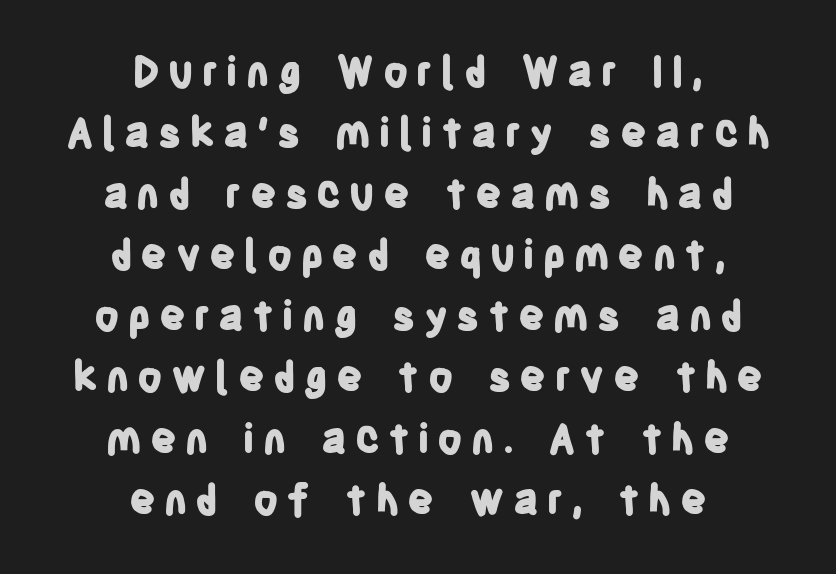
Is this a fixed-width face? No — the glyphs have proportional, varying widths. Is the type bold? Yes — the strokes are clearly thick and heavy. Nope, no serifs anywhere on these letters. Is there any slant? The stems are plumb. A clean baseline with only descenders dipping below it. The whitespace from short lines is split evenly between both sides.
